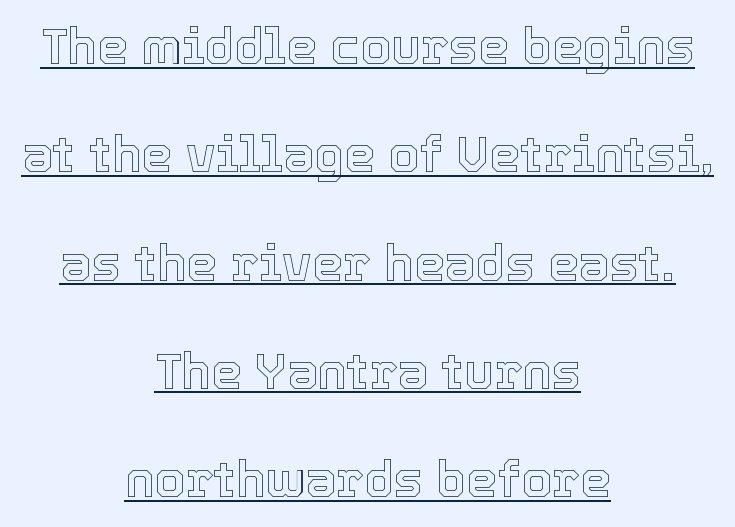
The image shows 49 px text type, upright; set centered, loose line spacing (2.21x), normal letter spacing, underlined; a medium x-height.
